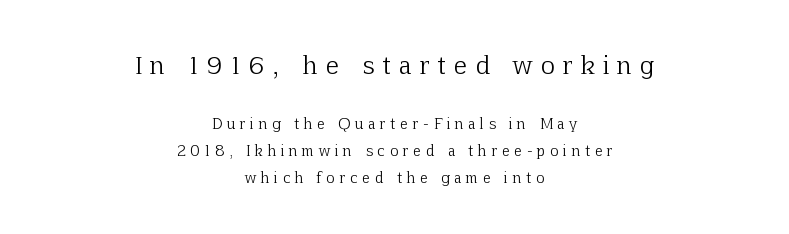
Q: Is the text bold? A: No.
Q: Is the text italic (slanted)? A: No, it is upright.
Q: Is the text underlined? A: No.
Q: How is the paragraph aligned? A: Centered.
Q: Is the spacing between letters normal or unusually wide? A: Unusually wide.
Q: Is the spacing between lines tight, normal or loose? A: Loose.
Q: Which block of text is set in a larger size, the first (top) or the second (bottom)? A: The first (top) one.
